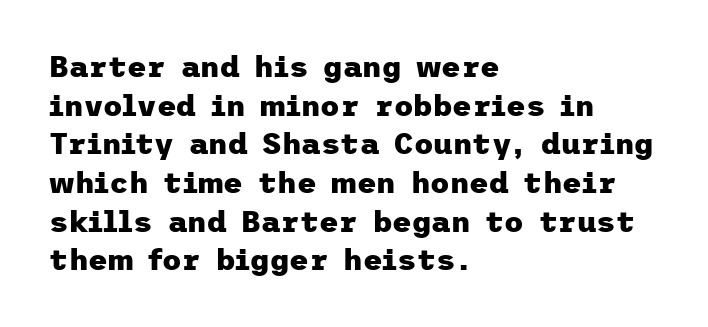
{"serif": "no", "italic": "no", "bold": "yes", "weight": "heavy", "width": "normal", "stroke_contrast": "low", "x_height": "medium", "underline": "no", "align": "left", "line_spacing": "normal", "line_spacing_ratio": 1.29, "letter_spacing": "normal", "letter_spacing_em": 0.0, "glyph_px": 30}
